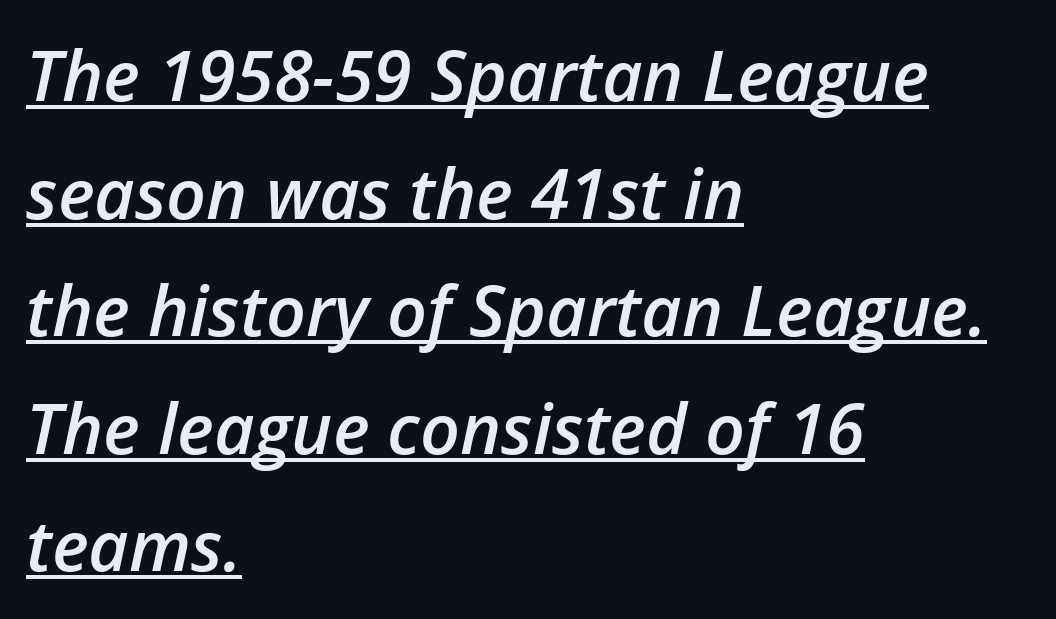
Is this a fixed-width face? No — the glyphs have proportional, varying widths. This is oblique type, the kind used for emphasis or titles. This block has exactly the height ordinary leading produces. The horizontal fit of the characters is conventional and even. A semibold gives these letters moderate extra thickness, short of bold.
